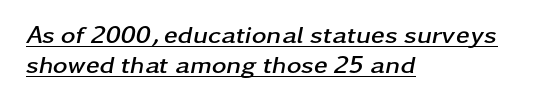
The image shows 25 px bold type, italic (leaning right); set left-aligned, line spacing 1.19x, normal letter spacing, underlined.
